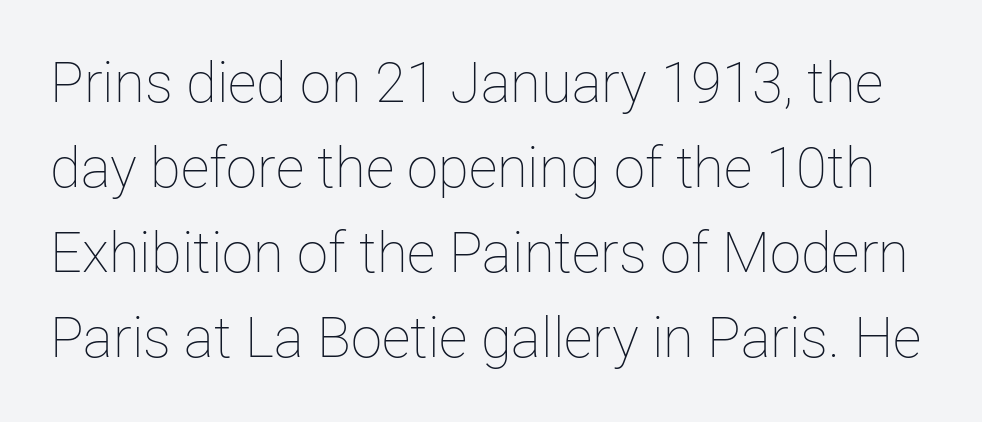
Q: Is the text bold? A: No.
Q: Is the text italic (slanted)? A: No, it is upright.
Q: Is the text underlined? A: No.
Q: Is the spacing between letters normal or unusually wide? A: Normal.
Q: Is the spacing between lines tight, normal or loose? A: Normal.
Q: Width (condensed, normal, or wide)? A: Normal.
Q: Stroke contrast? A: Low.
Q: x-height? A: Medium.
Q: Monospaced? A: No.
